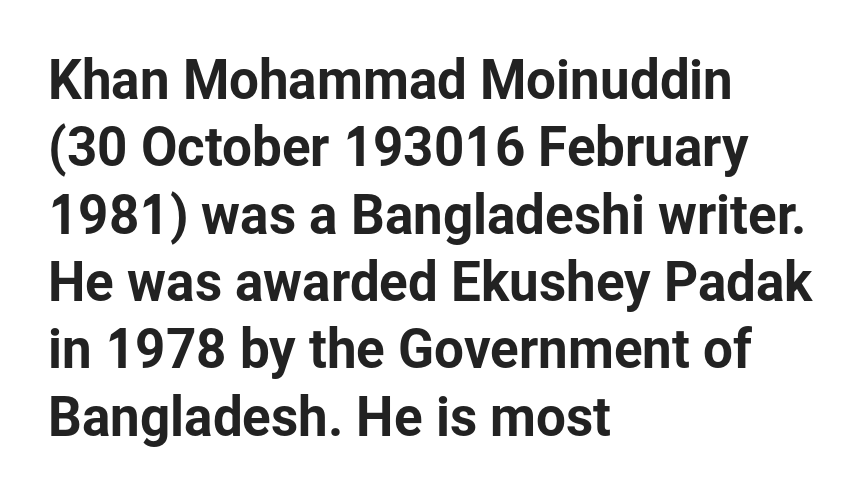
Q: Is the text italic (slanted)? A: No, it is upright.
Q: Is the typeface a serif or a sans-serif typeface? A: Sans-serif.
Q: Is the text underlined? A: No.
Q: How is the paragraph aligned? A: Left-aligned.
Q: Is the spacing between letters normal or unusually wide? A: Normal.
Q: Is the spacing between lines tight, normal or loose? A: Normal.
Q: Width (condensed, normal, or wide)? A: Normal.
Q: Stroke contrast? A: Low.
Q: x-height? A: Medium.
Q: Monospaced? A: No.
